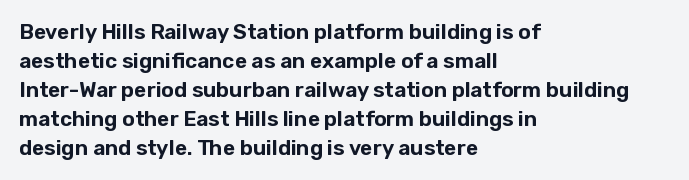
Q: Is the text italic (slanted)? A: No, it is upright.
Q: Is the text underlined? A: No.
Q: How is the paragraph aligned? A: Left-aligned.
Q: Is the spacing between letters normal or unusually wide? A: Normal.
Q: Is the spacing between lines tight, normal or loose? A: Normal.
